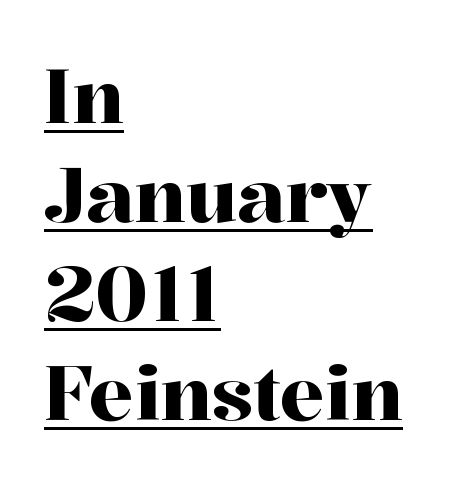
The image shows 75 px serif type, upright; set left-aligned, normal line spacing (1.32x), normal letter spacing, underlined; high stroke contrast and a medium x-height.
